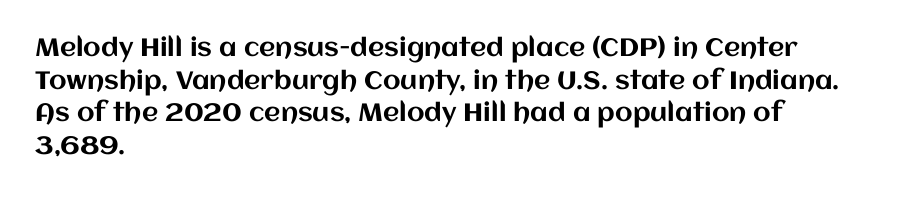
The image shows 25 px text type, upright; set left-aligned, normal line spacing (1.31x), normal letter spacing, not underlined.
